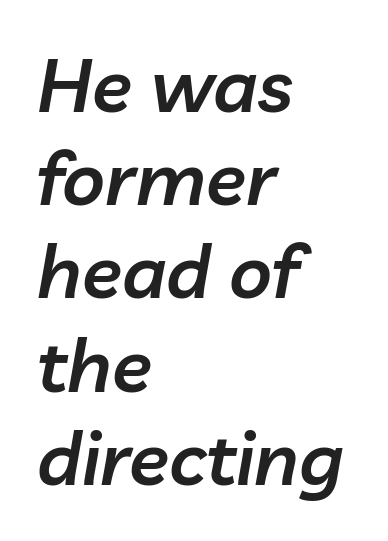
Q: Is the text bold? A: Semi-bold.
Q: Is the text italic (slanted)? A: Yes, it leans right by about 10 degrees.
Q: Is the text underlined? A: No.
Q: How is the paragraph aligned? A: Left-aligned.
Q: Is the spacing between letters normal or unusually wide? A: Normal.
Q: Is the spacing between lines tight, normal or loose? A: Normal.
Q: Width (condensed, normal, or wide)? A: Normal.
Q: Stroke contrast? A: Low.
Q: x-height? A: Medium.
Q: Monospaced? A: No.
